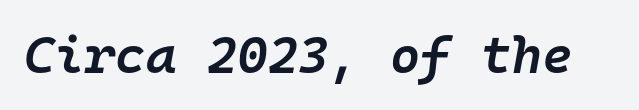
{"italic": "yes", "lean": "right", "slant_degrees": 10, "bold": "semi", "weight": "semibold", "width": "normal", "stroke_contrast": "low", "x_height": "medium", "monospaced": "yes", "underline": "no", "letter_spacing": "normal", "letter_spacing_em": 0.0, "glyph_px": 52}
